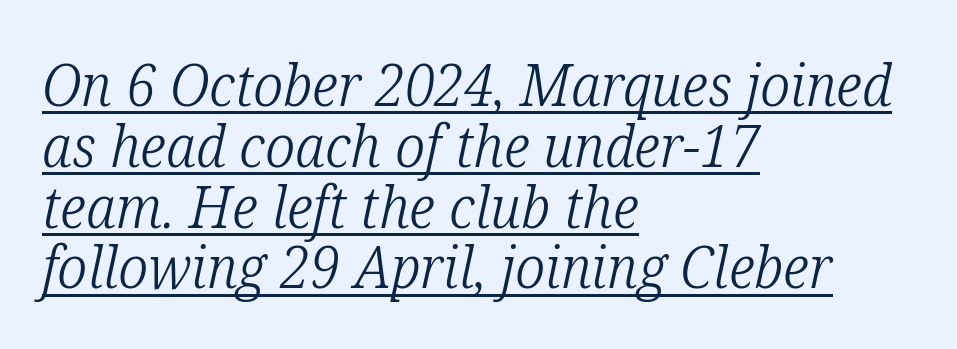
Think of a printed novel: that variable character pitch is what you see here. Stem width sits at or under what a default text font uses. Characters are canted at an angle relative to the baseline's perpendicular. The glyphs in this specimen are seriffed.
